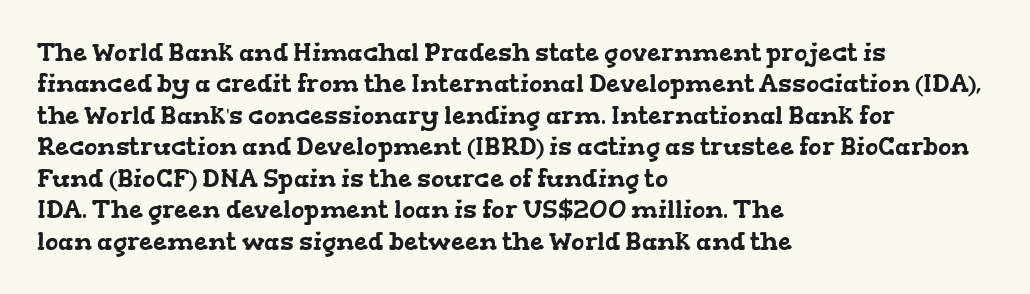
Q: Is the text underlined? A: No.
Q: How is the paragraph aligned? A: Left-aligned.
Q: Is the spacing between letters normal or unusually wide? A: Normal.
Q: Is the spacing between lines tight, normal or loose? A: Normal.
